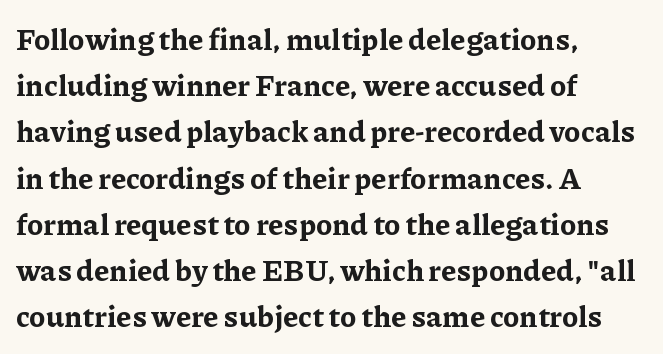
Q: Is the text bold? A: Yes.
Q: Is the text italic (slanted)? A: No, it is upright.
Q: Is the typeface a serif or a sans-serif typeface? A: Serif.
Q: Is the text underlined? A: No.
Q: How is the paragraph aligned? A: Left-aligned.
Q: Is the spacing between letters normal or unusually wide? A: Normal.
Q: Is the spacing between lines tight, normal or loose? A: Normal.
Q: Width (condensed, normal, or wide)? A: Normal.
Q: Stroke contrast? A: Low.
Q: x-height? A: Medium.
Q: Monospaced? A: No.
